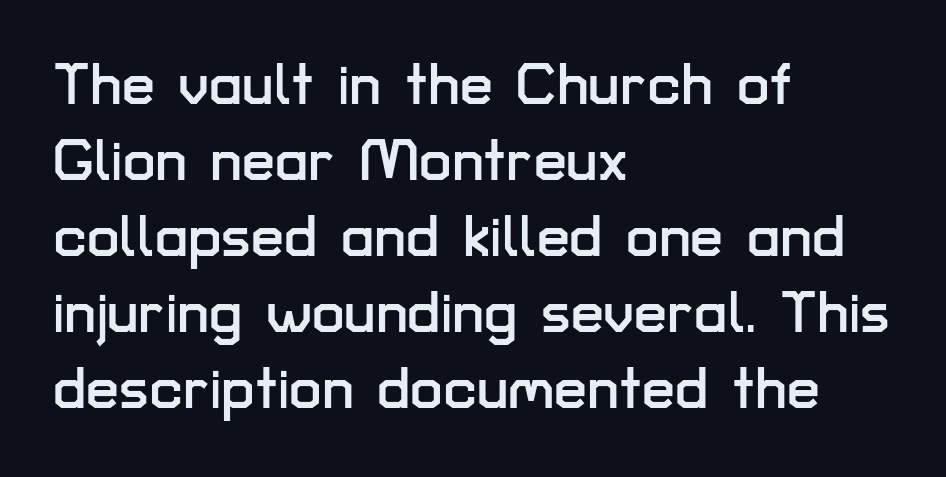
Q: Is the text italic (slanted)? A: No, it is upright.
Q: Is the typeface a serif or a sans-serif typeface? A: Sans-serif.
Q: Is the text underlined? A: No.
Q: How is the paragraph aligned? A: Left-aligned.
Q: Is the spacing between letters normal or unusually wide? A: Normal.
Q: Is the spacing between lines tight, normal or loose? A: Normal.
Q: Width (condensed, normal, or wide)? A: Normal.
Q: Stroke contrast? A: Low.
Q: x-height? A: Medium.
Q: Monospaced? A: No.
